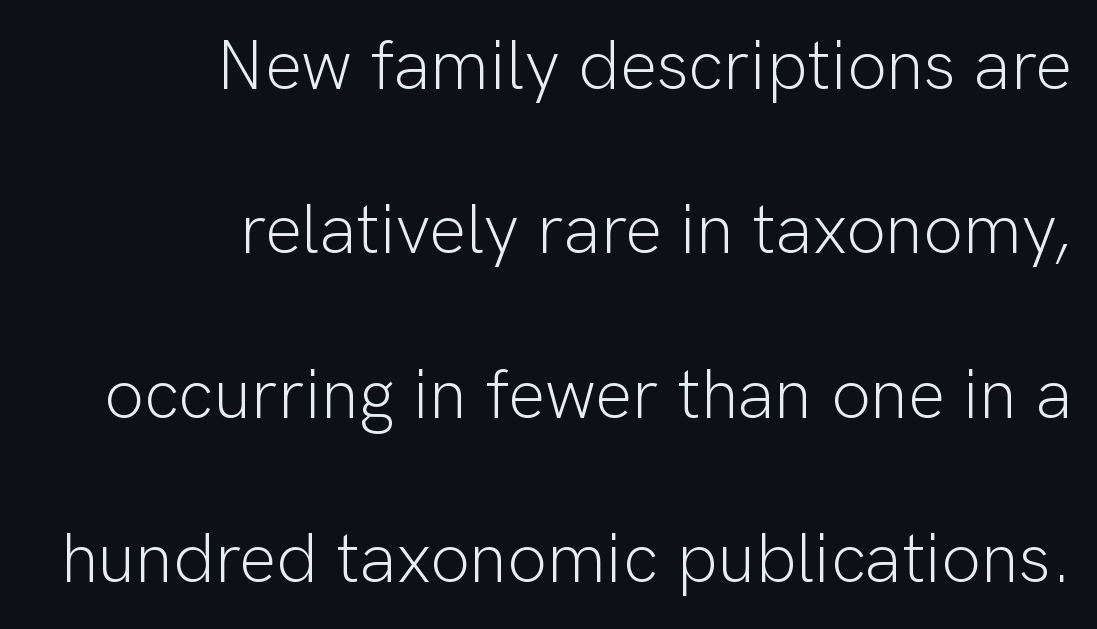
{"serif": "no", "italic": "no", "bold": "no", "weight": "light", "width": "normal", "stroke_contrast": "low", "x_height": "medium", "monospaced": "no", "underline": "no", "align": "right", "line_spacing": "loose", "line_spacing_ratio": 2.35, "letter_spacing": "normal", "letter_spacing_em": 0.0, "glyph_px": 70}
